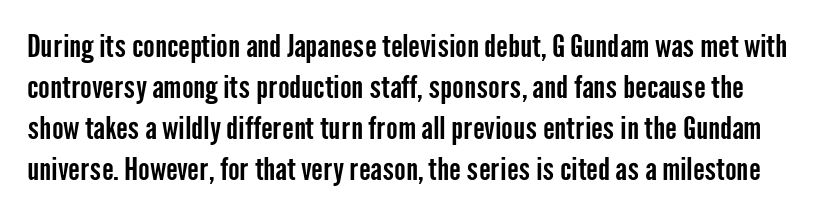
The specimen reads as upright at a glance. You could not count columns in this text — the font is proportionally spaced. Tracking value appears to be zero — textbook default spacing. Interline gaps are of average width in this sample. Check under the words: just untouched page. Grotesque or geometric, the face here clearly has no serifs.
